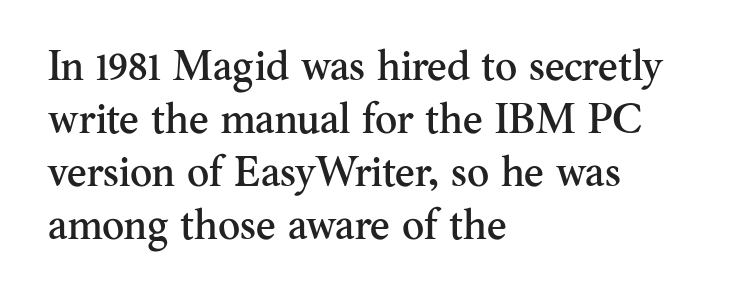
{"serif": "yes", "italic": "no", "width": "normal", "stroke_contrast": "medium", "x_height": "small", "monospaced": "no", "underline": "no", "align": "left", "line_spacing": "normal", "line_spacing_ratio": 1.26, "letter_spacing": "normal", "letter_spacing_em": 0.0, "glyph_px": 42}
